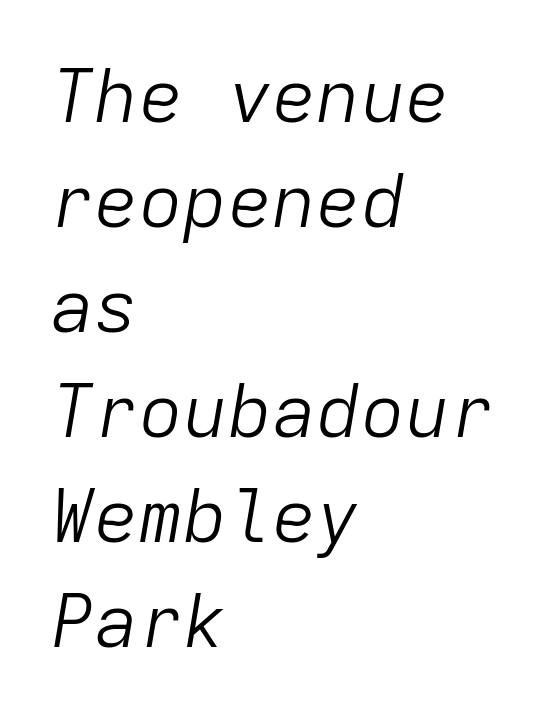
{"italic": "yes", "lean": "right", "slant_degrees": 9, "bold": "no", "weight": "light", "width": "normal", "stroke_contrast": "low", "x_height": "medium", "monospaced": "yes", "underline": "no", "align": "left", "line_spacing": "normal", "line_spacing_ratio": 1.42, "letter_spacing": "normal", "letter_spacing_em": 0.0, "glyph_px": 74}
